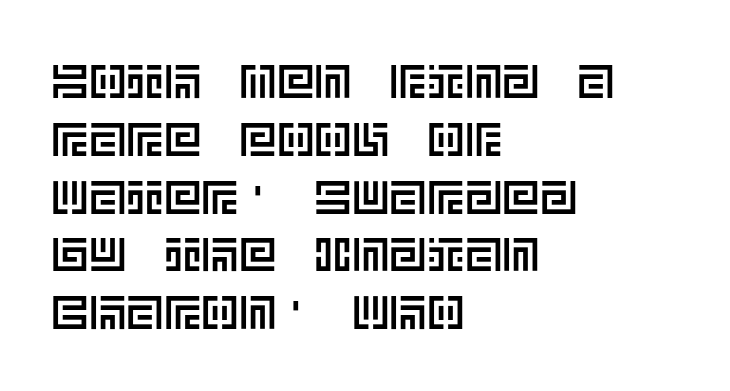
The image shows 47 px text type, upright; set left-aligned, line spacing 1.23x, normal letter spacing, not underlined; a large x-height.
